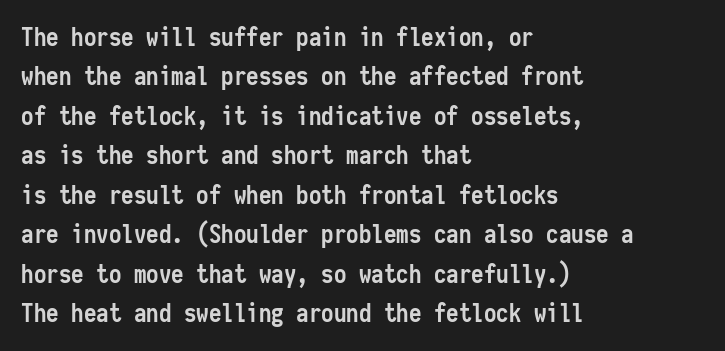
Q: Is the text bold? A: Yes.
Q: Is the text italic (slanted)? A: No, it is upright.
Q: Is the text underlined? A: No.
Q: How is the paragraph aligned? A: Left-aligned.
Q: Is the spacing between letters normal or unusually wide? A: Normal.
Q: Is the spacing between lines tight, normal or loose? A: Normal.
